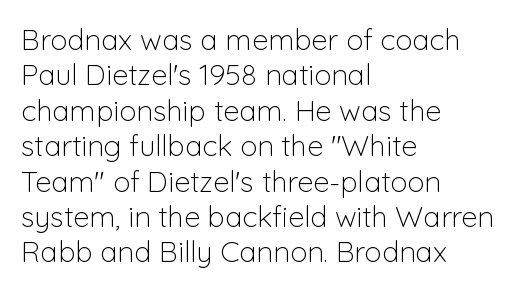
Q: Is the text bold? A: No.
Q: Is the text italic (slanted)? A: No, it is upright.
Q: Is the typeface a serif or a sans-serif typeface? A: Sans-serif.
Q: Is the text underlined? A: No.
Q: How is the paragraph aligned? A: Left-aligned.
Q: Is the spacing between letters normal or unusually wide? A: Normal.
Q: Width (condensed, normal, or wide)? A: Normal.
Q: Stroke contrast? A: Low.
Q: x-height? A: Medium.
Q: Monospaced? A: No.
